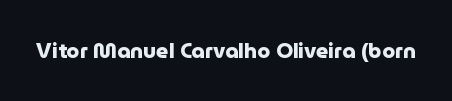
{"italic": "no", "bold": "yes", "underline": "no", "letter_spacing": "normal", "letter_spacing_em": 0.0, "glyph_px": 21}
